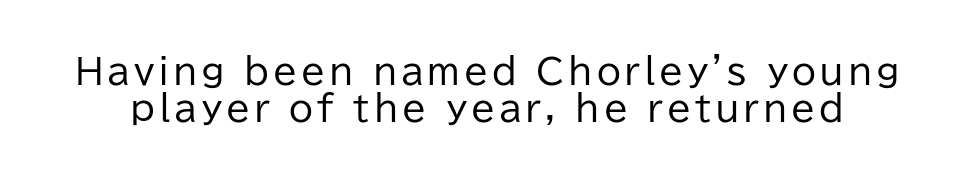
The image shows 35 px regular-weight sans-serif type, upright; set tight line spacing (1.05x), not underlined; low stroke contrast and a medium x-height.
